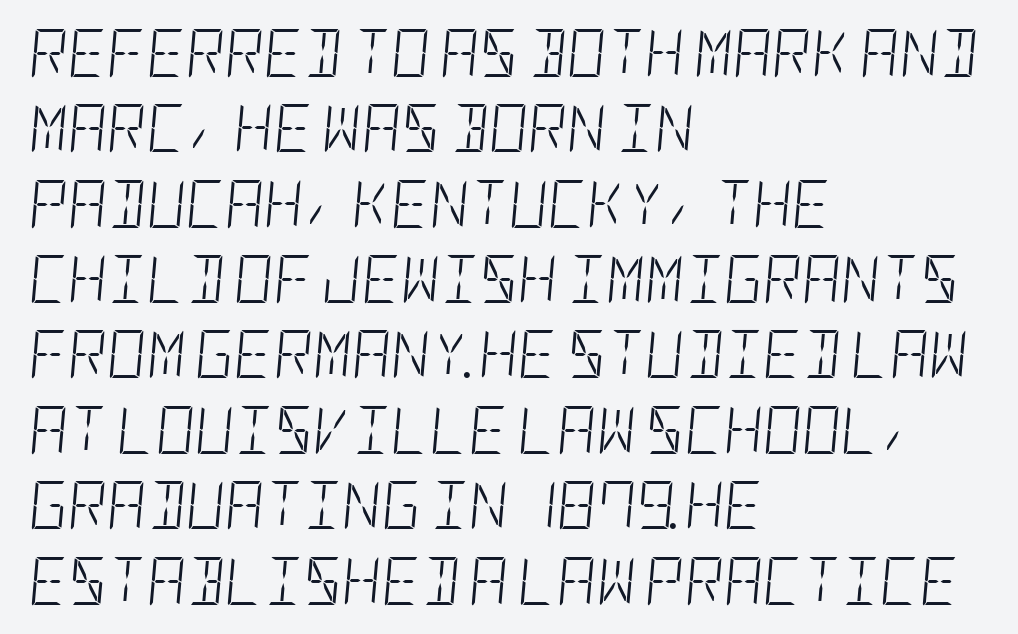
Q: Is the text bold? A: No.
Q: Is the text italic (slanted)? A: Yes, it leans right by about 5 degrees.
Q: Is the text underlined? A: No.
Q: How is the paragraph aligned? A: Left-aligned.
Q: Is the spacing between letters normal or unusually wide? A: Normal.
Q: Is the spacing between lines tight, normal or loose? A: Normal.
Q: Width (condensed, normal, or wide)? A: Condensed.
Q: Stroke contrast? A: Low.
Q: x-height? A: Large.
